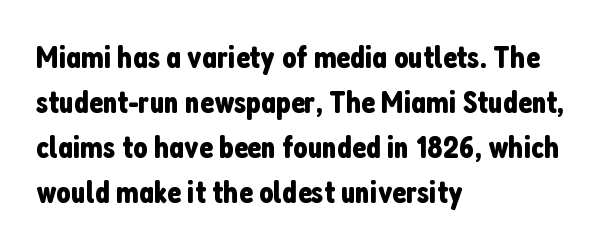
{"serif": "no", "italic": "no", "width": "condensed", "stroke_contrast": "low", "x_height": "medium", "monospaced": "no", "underline": "no", "align": "left", "line_spacing": "normal", "line_spacing_ratio": 1.41, "letter_spacing": "normal", "letter_spacing_em": 0.0, "glyph_px": 32}
